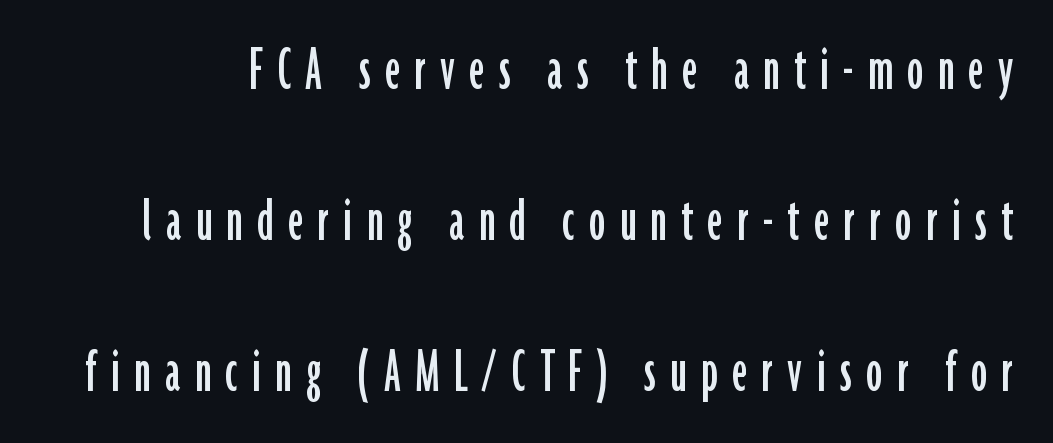
Q: Is the text italic (slanted)? A: No, it is upright.
Q: Is the typeface a serif or a sans-serif typeface? A: Sans-serif.
Q: Is the text underlined? A: No.
Q: Is the spacing between letters normal or unusually wide? A: Unusually wide.
Q: Is the spacing between lines tight, normal or loose? A: Loose.
Q: Width (condensed, normal, or wide)? A: Condensed.
Q: Stroke contrast? A: Low.
Q: x-height? A: Medium.
Q: Monospaced? A: No.
